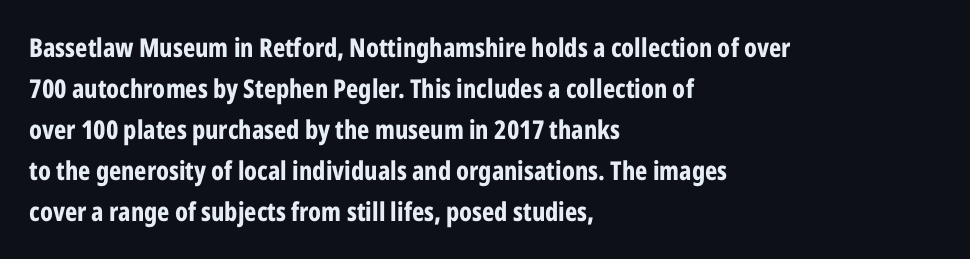
{"italic": "no", "bold": "yes", "underline": "no", "align": "left", "line_spacing": "normal", "line_spacing_ratio": 1.58, "letter_spacing": "normal", "letter_spacing_em": 0.0, "glyph_px": 26}
